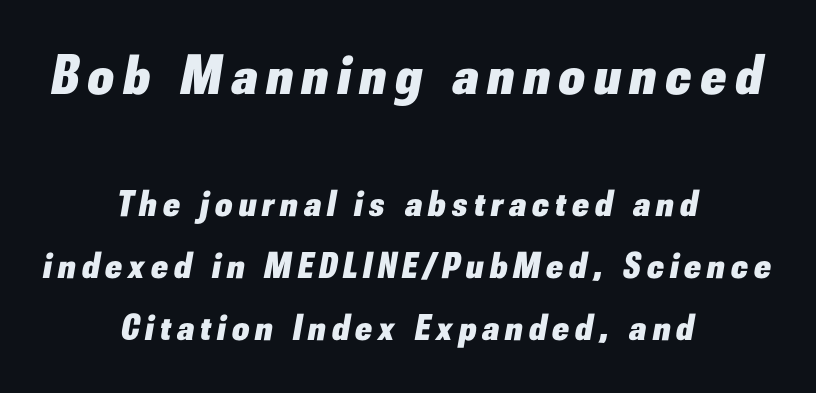
Q: Is the text bold? A: Yes.
Q: Is the text italic (slanted)? A: Yes, it leans right by about 10 degrees.
Q: Is the text underlined? A: No.
Q: How is the paragraph aligned? A: Centered.
Q: Is the spacing between lines tight, normal or loose? A: Normal.
Q: Which block of text is set in a larger size, the first (top) or the second (bottom)? A: The first (top) one.
Q: Width (condensed, normal, or wide)? A: Normal.
Q: Stroke contrast? A: Low.
Q: x-height? A: Small.
Q: Monospaced? A: No.
